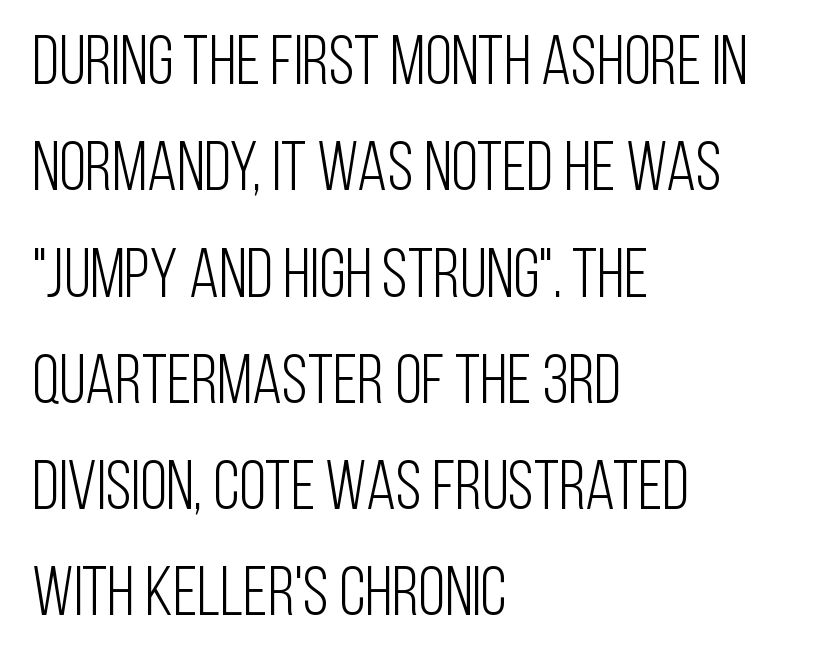
{"serif": "no", "italic": "no", "bold": "no", "weight": "light", "width": "condensed", "stroke_contrast": "low", "x_height": "large", "monospaced": "no", "underline": "no", "align": "left", "line_spacing": "normal", "line_spacing_ratio": 1.54, "letter_spacing": "normal", "letter_spacing_em": 0.0, "glyph_px": 69}
